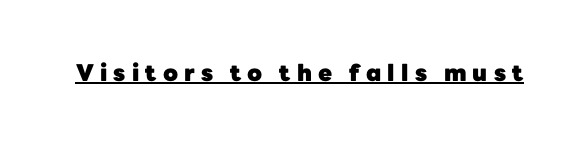
Q: Is the text bold? A: Yes.
Q: Is the text italic (slanted)? A: No, it is upright.
Q: Is the text underlined? A: Yes.
Q: Is the spacing between letters normal or unusually wide? A: Unusually wide.
